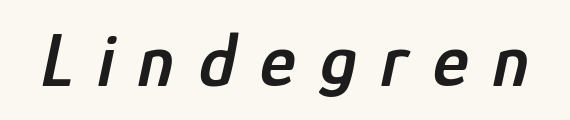
{"italic": "yes", "lean": "right", "slant_degrees": 12, "bold": "semi", "weight": "semibold", "width": "condensed", "stroke_contrast": "low", "x_height": "medium", "monospaced": "no", "underline": "no", "letter_spacing": "wide", "letter_spacing_em": 0.32, "glyph_px": 76}
